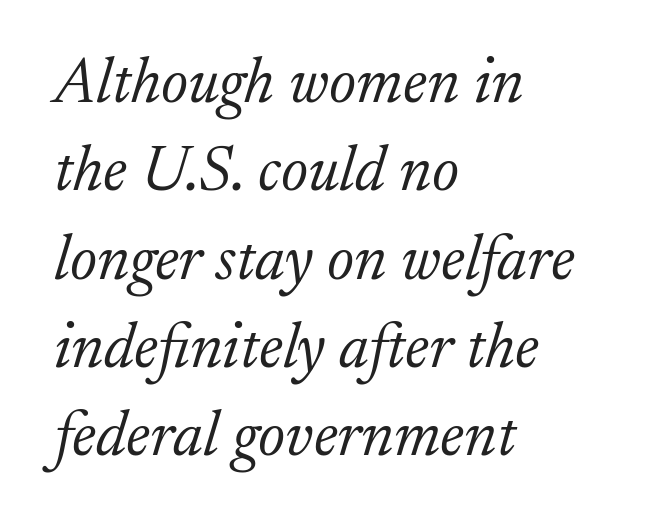
{"serif": "yes", "italic": "yes", "lean": "right", "slant_degrees": 17, "bold": "no", "weight": "light", "width": "normal", "stroke_contrast": "low", "x_height": "small", "monospaced": "no", "underline": "no", "align": "left", "line_spacing": "normal", "line_spacing_ratio": 1.38, "letter_spacing": "normal", "letter_spacing_em": 0.0, "glyph_px": 64}
